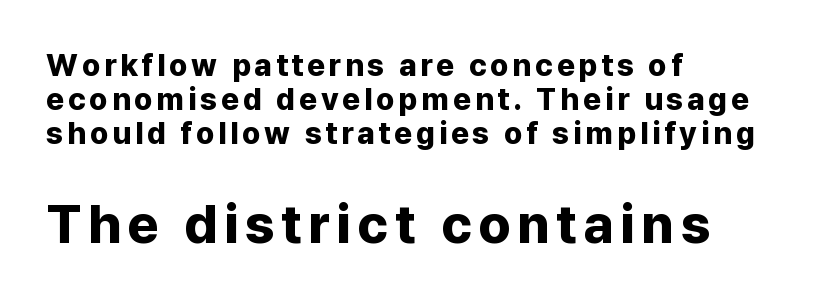
The image shows 54 px bold sans-serif type, upright; set left-aligned, tight line spacing (1.1x), not underlined; the second (bottom) block is 1.74x larger; low stroke contrast and a medium x-height.
